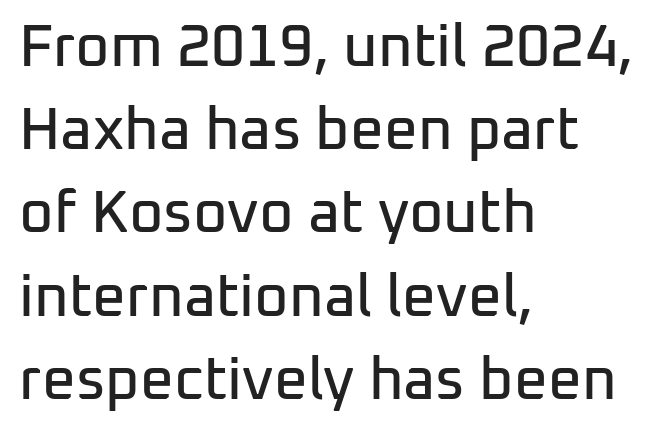
Q: Is the text italic (slanted)? A: No, it is upright.
Q: Is the typeface a serif or a sans-serif typeface? A: Sans-serif.
Q: Is the text underlined? A: No.
Q: How is the paragraph aligned? A: Left-aligned.
Q: Is the spacing between letters normal or unusually wide? A: Normal.
Q: Is the spacing between lines tight, normal or loose? A: Normal.
Q: Width (condensed, normal, or wide)? A: Normal.
Q: Stroke contrast? A: Low.
Q: x-height? A: Medium.
Q: Monospaced? A: No.
